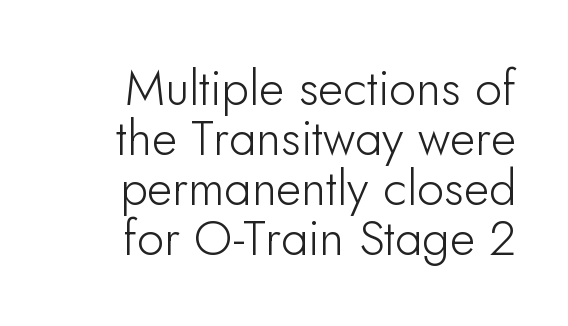
The passage shown is typed in a proportional face where columns would drift. Vertical strokes here are truly vertical. In terms of leading, this rendering errs on the cramped side. Check the space under the baseline: it is left empty. The designer went with a sans here, leaving each stem footless.
